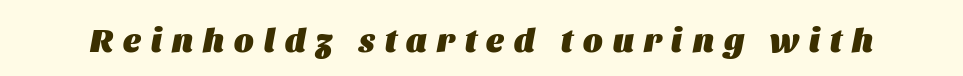
The strokes are fattened all the way to bold. There's an unmistakable incline to the writing here. A typesetter would call this heavily tracked-out type. The passage shown is typed in a proportional face where columns would drift. Check under the words: just untouched page.
